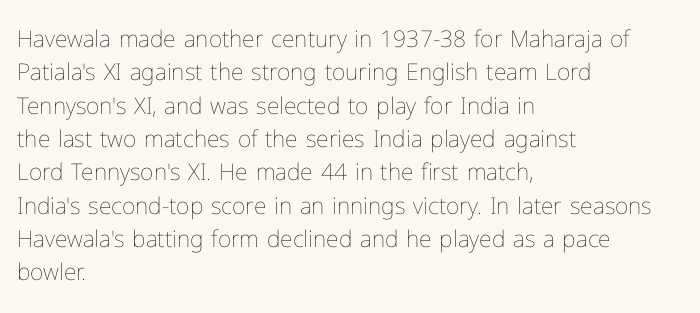
How would I describe the line gaps? Plain and ordinary. Just letters on the line, the space beneath them empty. Alignment: flush left. In terms of posture, this sample is upright.
